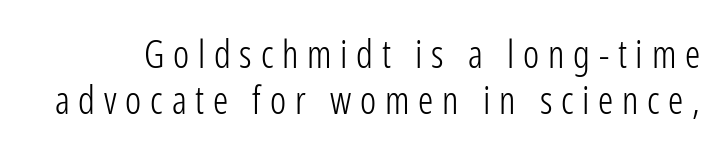
{"serif": "no", "italic": "no", "bold": "no", "weight": "light", "width": "condensed", "stroke_contrast": "low", "x_height": "medium", "monospaced": "no", "underline": "no", "line_spacing_ratio": 1.21, "letter_spacing": "wide", "letter_spacing_em": 0.23, "glyph_px": 38}
